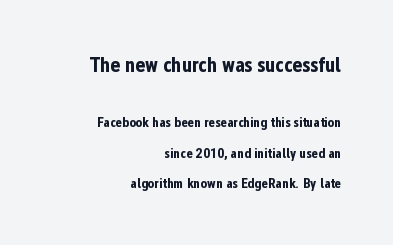
{"italic": "no", "bold": "yes", "underline": "no", "align": "right", "line_spacing": "loose", "line_spacing_ratio": 2.17, "letter_spacing": "normal", "letter_spacing_em": 0.0, "larger_block": "first", "size_ratio": 1.5, "glyph_px": 21}
